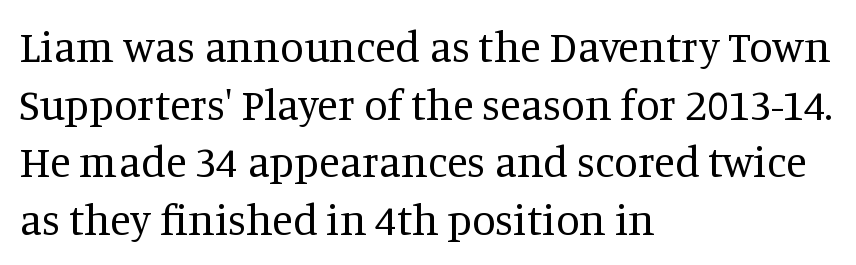
Every stem runs plumb, perpendicular to the baseline. In CSS terms this would be text-align: left. Each letter keeps its own natural width here, so spacing adapts to shape. The cut favours lightness, reaching ordinary text weight at its darkest. This sample uses a serif face. Compared with typical body copy, the letter spacing here is the same.
